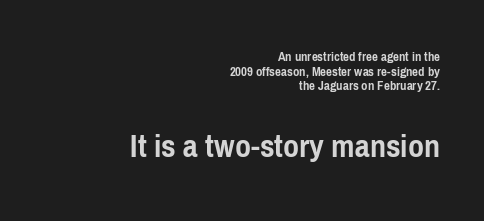
The image shows 35 px semibold, condensed sans-serif type, upright; set right-aligned, tight line spacing (1.05x), normal letter spacing, not underlined; the second (bottom) block is 2.5x larger; low stroke contrast and a medium x-height.
